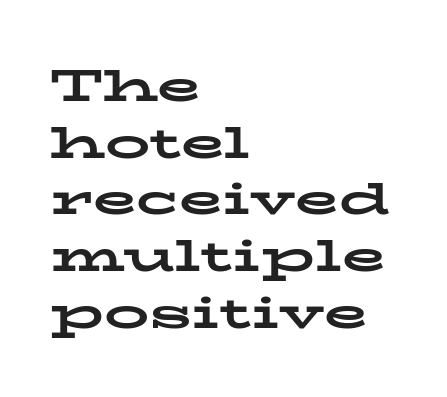
Leftover space on each line is placed entirely after the last word. The letters are bold, with thick, heavy strokes. Each letter keeps its own natural width here, so spacing adapts to shape. Unlike a clean sans, this face finishes its strokes with serifs. Upright lettering throughout.
